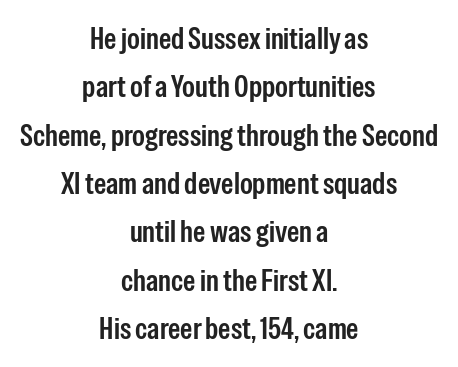
{"serif": "no", "italic": "no", "width": "condensed", "stroke_contrast": "low", "x_height": "medium", "monospaced": "no", "underline": "no", "align": "center", "line_spacing": "normal", "line_spacing_ratio": 1.56, "letter_spacing": "normal", "letter_spacing_em": 0.0, "glyph_px": 31}
